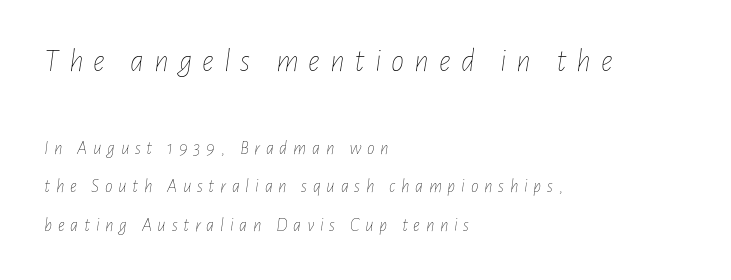
Q: Is the text bold? A: No.
Q: Is the text italic (slanted)? A: Yes, it leans right by about 7 degrees.
Q: Is the text underlined? A: No.
Q: How is the paragraph aligned? A: Left-aligned.
Q: Is the spacing between letters normal or unusually wide? A: Unusually wide.
Q: Is the spacing between lines tight, normal or loose? A: Loose.
Q: Which block of text is set in a larger size, the first (top) or the second (bottom)? A: The first (top) one.
Q: Width (condensed, normal, or wide)? A: Condensed.
Q: Stroke contrast? A: Low.
Q: x-height? A: Medium.
Q: Monospaced? A: No.
